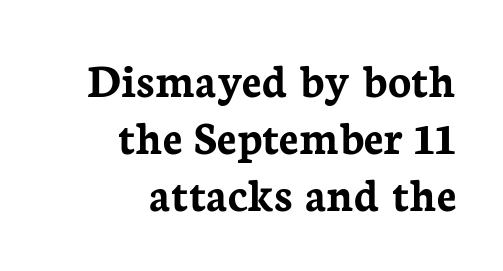
Each glyph is drawn with heavy, bold strokes. The type sits square on the baseline with zero lean. Think of a printed novel: that variable character pitch is what you see here. Words appear dense and cohesive because spacing is normal. Descenders hang freely into open space. Visually the block forms a straight wall on the right and a jagged coastline on the left.
